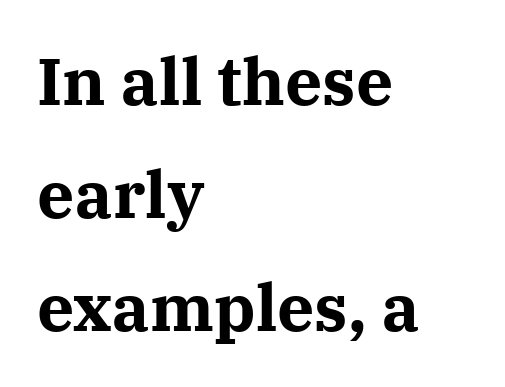
In terms of posture, this sample is upright. Words appear dense and cohesive because spacing is normal. The passage shown is typeset with a serif family. Typesetter's note: full bold, strokes at maximum text heaviness.
